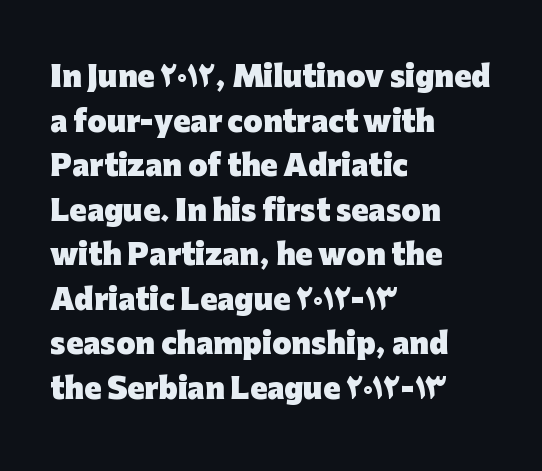
The rendering uses a bold face; every stroke is thick and dark. What stands out about the letter spacing? Nothing — it is the standard amount. A typesetter would call this proportional, since set widths differ per character. Underlining? Definitely not there. It's the straight-up-and-down kind of type. One glance says typical: line gaps are just what's usual.
